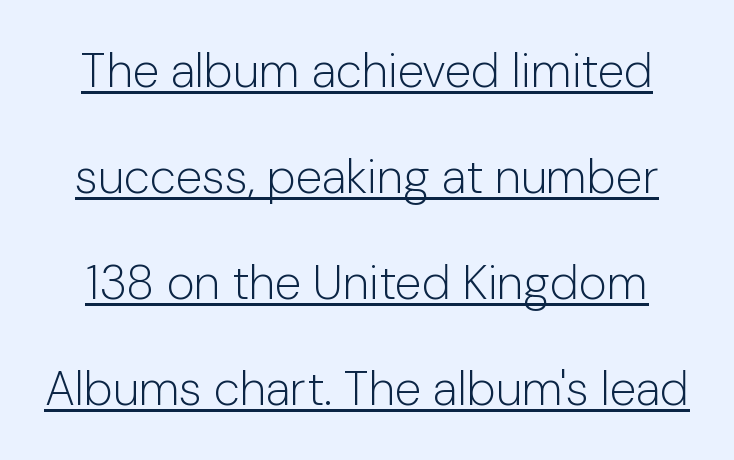
{"serif": "no", "italic": "no", "bold": "no", "weight": "light", "width": "normal", "stroke_contrast": "low", "x_height": "medium", "monospaced": "no", "underline": "yes", "line_spacing": "loose", "line_spacing_ratio": 2.21, "letter_spacing": "normal", "letter_spacing_em": 0.0, "glyph_px": 48}
